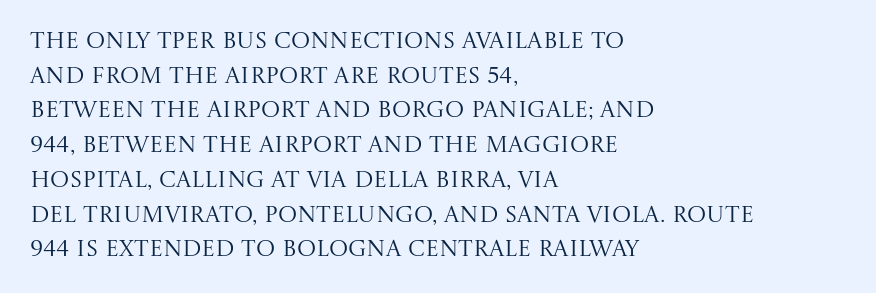
Vertical strokes here are truly vertical. Is the block centered? No — it sits flush against the left margin. Standard letterfit; no display-style spreading of the glyphs. This is not heavy type; no bold has been used.
